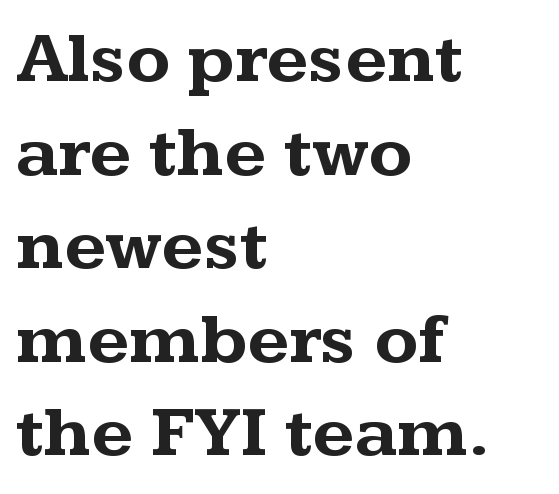
The image shows 72 px bold, wide serif type, upright; set left-aligned, normal line spacing (1.3x), normal letter spacing, not underlined; medium stroke contrast and a medium x-height.
